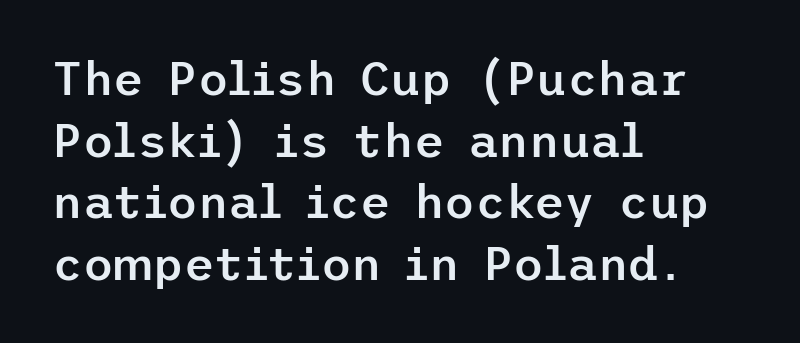
Q: Is the text bold? A: Semi-bold.
Q: Is the text italic (slanted)? A: No, it is upright.
Q: Is the typeface a serif or a sans-serif typeface? A: Sans-serif.
Q: Is the text underlined? A: No.
Q: How is the paragraph aligned? A: Left-aligned.
Q: Is the spacing between letters normal or unusually wide? A: Normal.
Q: Is the spacing between lines tight, normal or loose? A: Normal.
Q: Width (condensed, normal, or wide)? A: Normal.
Q: Stroke contrast? A: Low.
Q: x-height? A: Medium.
